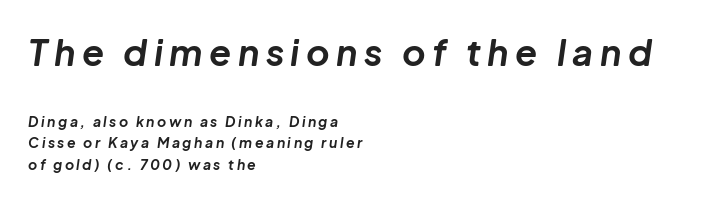
Q: Is the text bold? A: Yes.
Q: Is the text italic (slanted)? A: Yes, it leans right by about 8 degrees.
Q: Is the text underlined? A: No.
Q: How is the paragraph aligned? A: Left-aligned.
Q: Is the spacing between lines tight, normal or loose? A: Normal.
Q: Which block of text is set in a larger size, the first (top) or the second (bottom)? A: The first (top) one.
Q: Width (condensed, normal, or wide)? A: Normal.
Q: Stroke contrast? A: Low.
Q: x-height? A: Medium.
Q: Monospaced? A: No.
